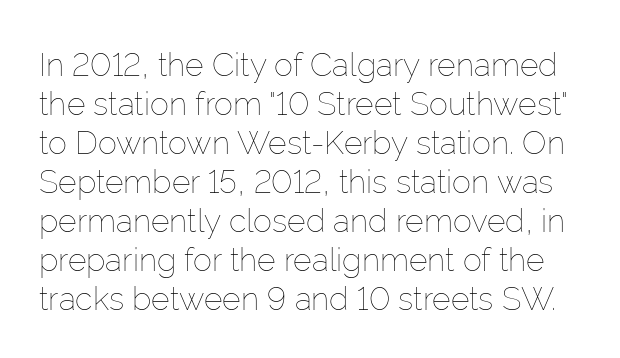
{"italic": "no", "bold": "no", "weight": "thin", "width": "normal", "stroke_contrast": "low", "x_height": "medium", "monospaced": "no", "underline": "no", "line_spacing_ratio": 1.22, "letter_spacing": "normal", "letter_spacing_em": 0.0, "glyph_px": 32}
